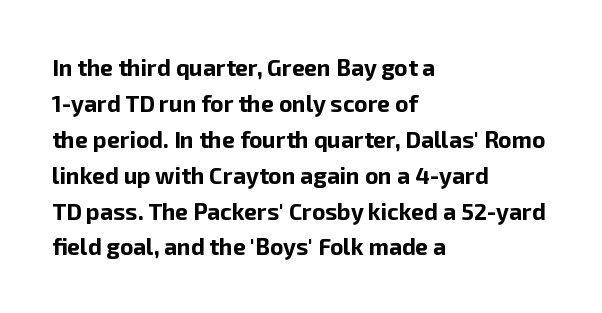
Q: Is the text bold? A: Yes.
Q: Is the text italic (slanted)? A: No, it is upright.
Q: Is the text underlined? A: No.
Q: How is the paragraph aligned? A: Left-aligned.
Q: Is the spacing between letters normal or unusually wide? A: Normal.
Q: Is the spacing between lines tight, normal or loose? A: Normal.
